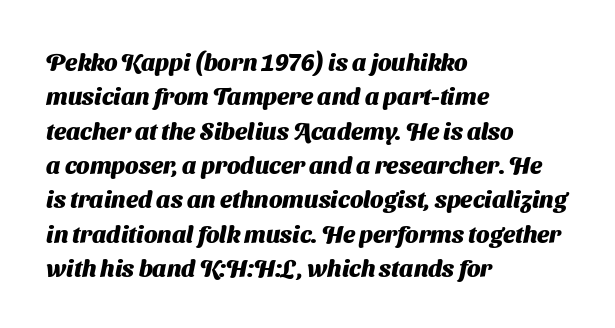
Q: Is the text bold? A: Yes.
Q: Is the text underlined? A: No.
Q: How is the paragraph aligned? A: Left-aligned.
Q: Is the spacing between letters normal or unusually wide? A: Normal.
Q: Is the spacing between lines tight, normal or loose? A: Normal.
